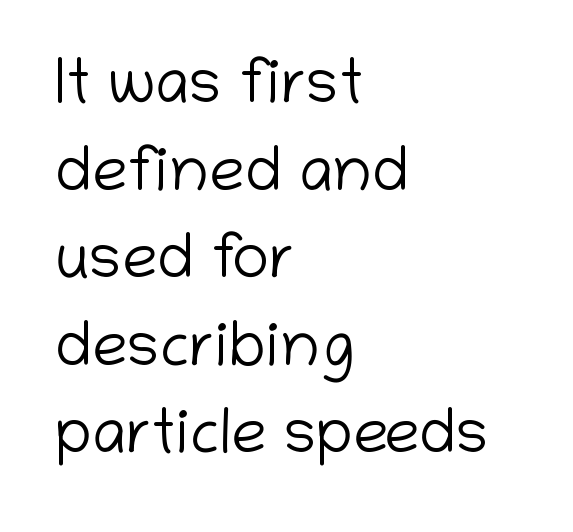
Stroke terminals: plain, sans-serif. Look at the tracking — it's just the regular setting, nothing added. The weight would be labelled regular, book, light, or lighter still. Ascenders rise straight up at ninety degrees. The passage shown is typed in a proportional face where columns would drift.
